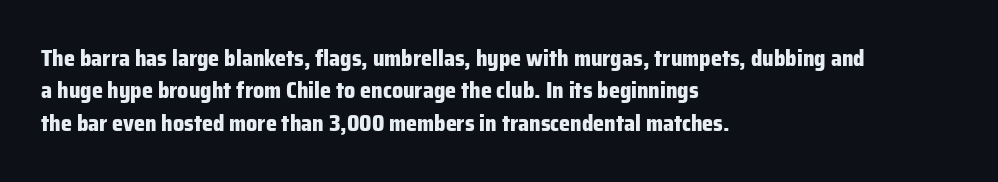
{"italic": "no", "bold": "yes", "underline": "no", "align": "left", "line_spacing": "normal", "line_spacing_ratio": 1.47, "letter_spacing": "normal", "letter_spacing_em": 0.0, "glyph_px": 22}
